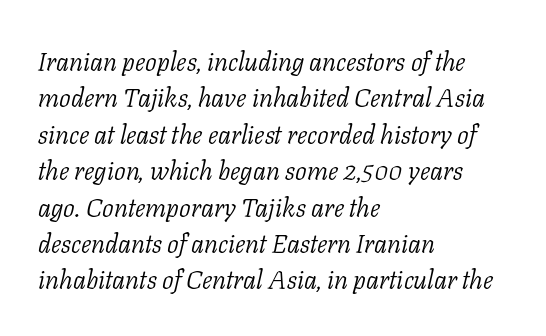
{"italic": "yes", "lean": "right", "slant_degrees": 11, "bold": "no", "underline": "no", "align": "left", "line_spacing": "normal", "line_spacing_ratio": 1.4, "letter_spacing": "normal", "letter_spacing_em": 0.0, "glyph_px": 26}
